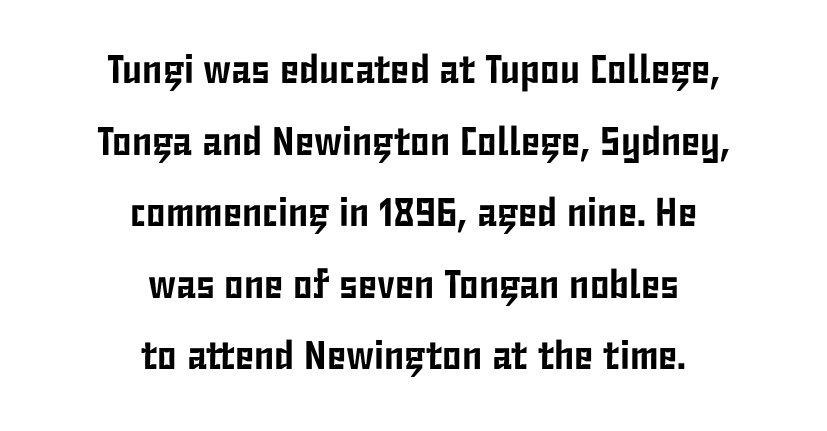
{"serif": "no", "italic": "no", "width": "condensed", "stroke_contrast": "low", "x_height": "medium", "monospaced": "no", "underline": "no", "align": "center", "line_spacing_ratio": 1.79, "letter_spacing": "normal", "letter_spacing_em": 0.0, "glyph_px": 40}
